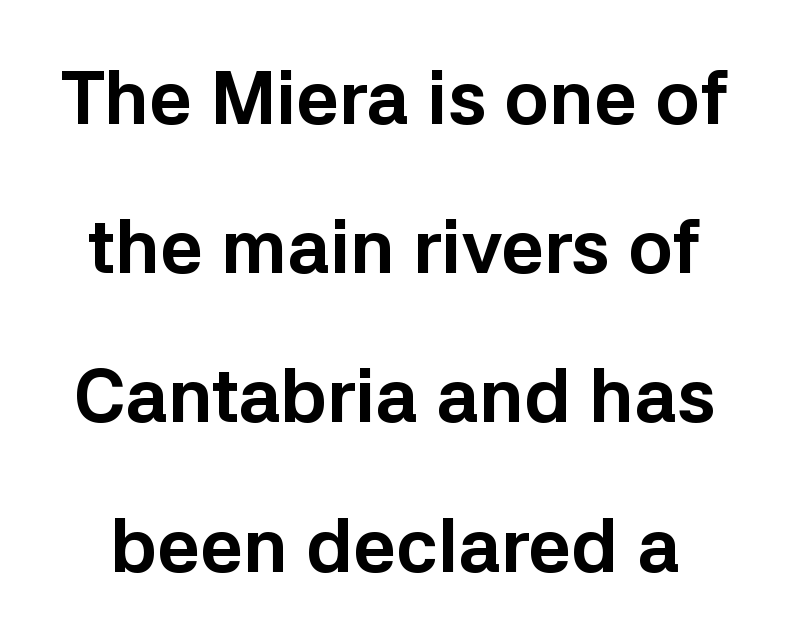
The image shows 75 px bold sans-serif type, upright; set loose line spacing (1.99x), normal letter spacing, not underlined; low stroke contrast and a medium x-height.
